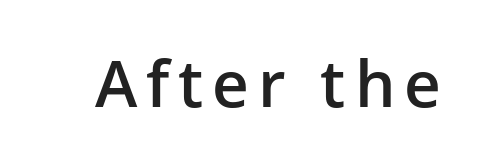
Q: Is the text bold? A: Semi-bold.
Q: Is the text italic (slanted)? A: No, it is upright.
Q: Is the typeface a serif or a sans-serif typeface? A: Sans-serif.
Q: Is the text underlined? A: No.
Q: Width (condensed, normal, or wide)? A: Normal.
Q: Stroke contrast? A: Low.
Q: x-height? A: Medium.
Q: Monospaced? A: No.
